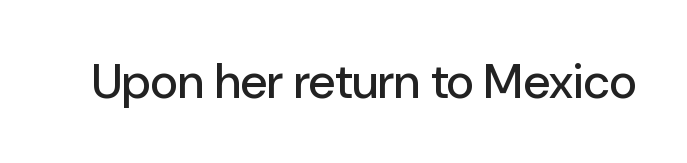
Q: Is the text italic (slanted)? A: No, it is upright.
Q: Is the typeface a serif or a sans-serif typeface? A: Sans-serif.
Q: Is the text underlined? A: No.
Q: Is the spacing between letters normal or unusually wide? A: Normal.
Q: Width (condensed, normal, or wide)? A: Normal.
Q: Stroke contrast? A: Low.
Q: x-height? A: Medium.
Q: Monospaced? A: No.
